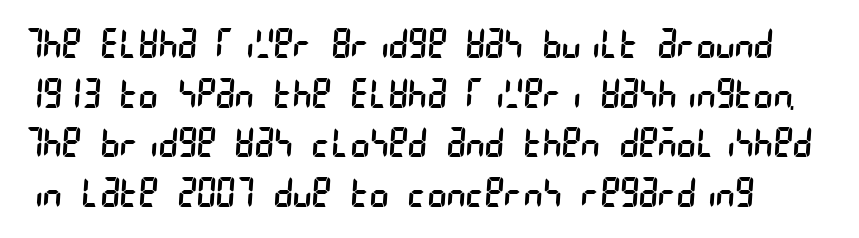
Each stroke keeps to a modest, everyday thickness or less. Honestly, there is no underline to notice here at all. Does the type have serifs? No, each stem ends abruptly. Does the copy run flush right? No — it runs flush left. Honestly, the letter spacing is just normal — you wouldn't notice it.
